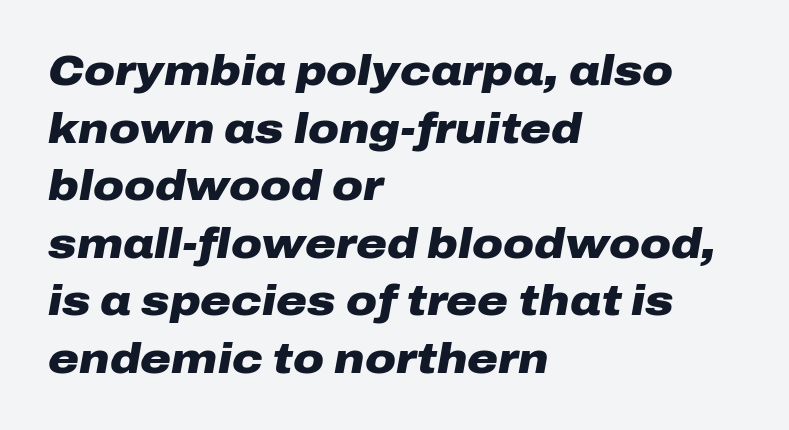
The image shows 42 px heavy, wide type, italic (leaning right); set left-aligned, normal line spacing (1.37x), normal letter spacing, not underlined; low stroke contrast and a medium x-height.
